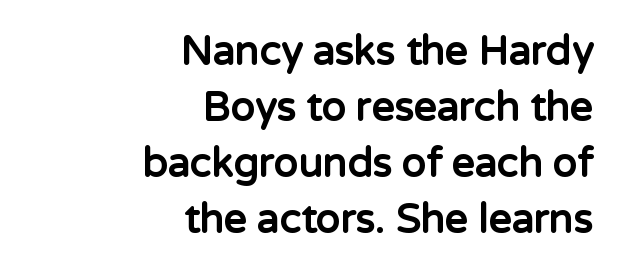
The image shows 40 px bold sans-serif type, upright; set right-aligned, normal line spacing (1.4x), normal letter spacing, not underlined; low stroke contrast and a medium x-height.
